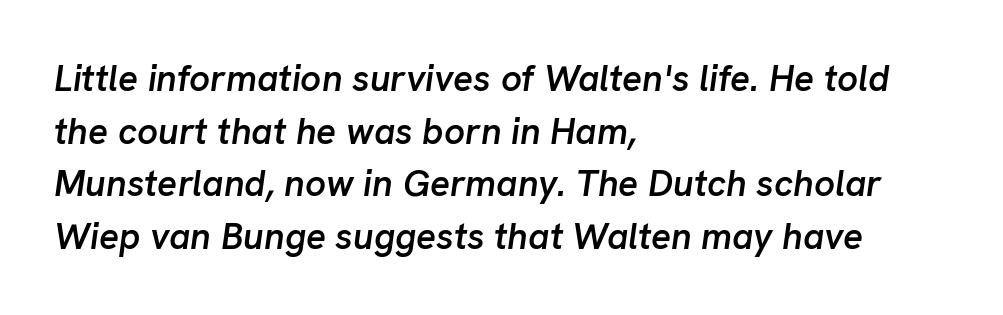
Q: Is the text bold? A: Semi-bold.
Q: Is the text italic (slanted)? A: Yes, it leans right by about 8 degrees.
Q: Is the text underlined? A: No.
Q: How is the paragraph aligned? A: Left-aligned.
Q: Is the spacing between letters normal or unusually wide? A: Normal.
Q: Is the spacing between lines tight, normal or loose? A: Normal.
Q: Width (condensed, normal, or wide)? A: Normal.
Q: Stroke contrast? A: Low.
Q: x-height? A: Medium.
Q: Monospaced? A: No.
